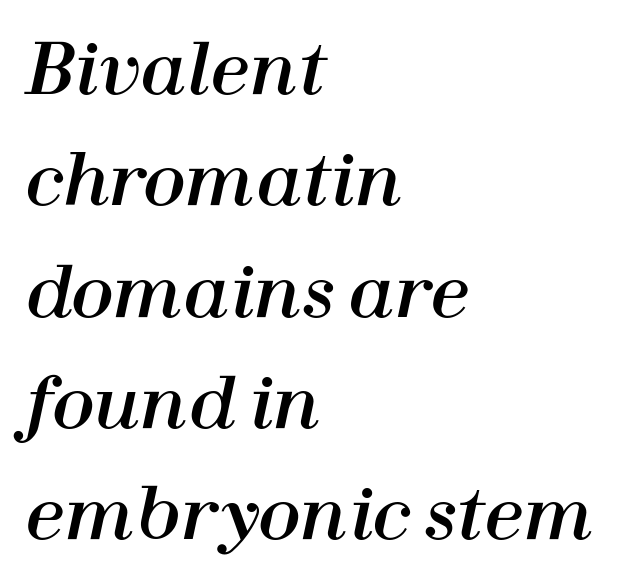
The paragraph has a hard left edge and a soft right edge. Is there much room between lines? A standard amount, neither cramped nor airy. Is the type slanted? Yes — the strokes lean at a clear angle. You could call the tracking neutral — neither tight nor loose.
